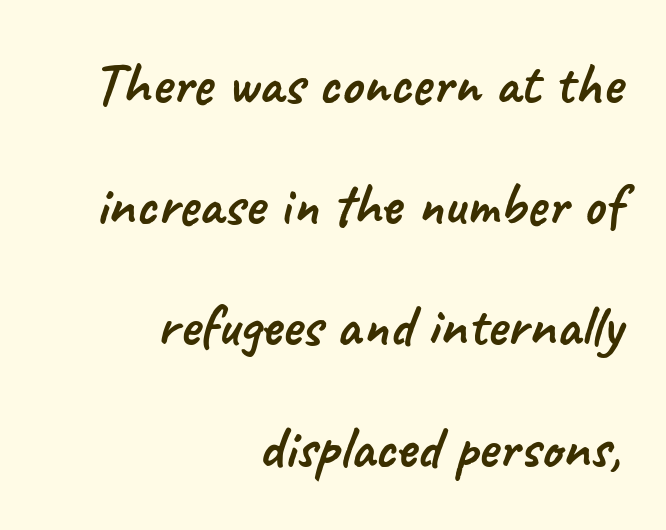
The image shows 60 px sans-serif type; set right-aligned, loose line spacing (2.02x), normal letter spacing, not underlined; low stroke contrast and a small x-height.
